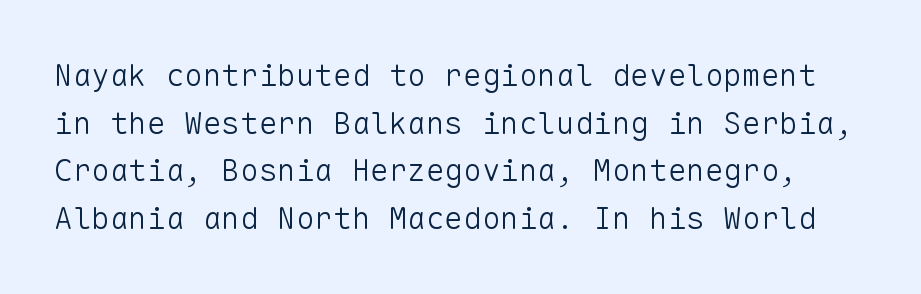
The image shows 31 px light sans-serif type, upright, monospaced; set normal line spacing (1.54x), normal letter spacing, not underlined; low stroke contrast and a medium x-height.
